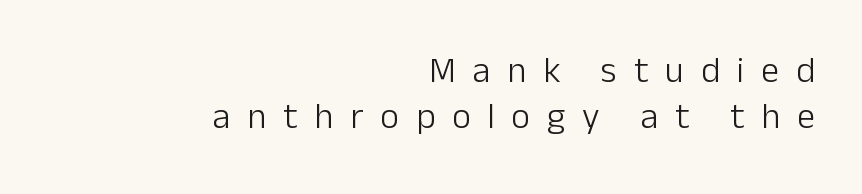
Leading: standard. Proportional: the letters do not fall into vertical columns. To sum up the face: it is a sans, with no serifs. The lettering stays uniformly vertical, giving the passage a roman look.
